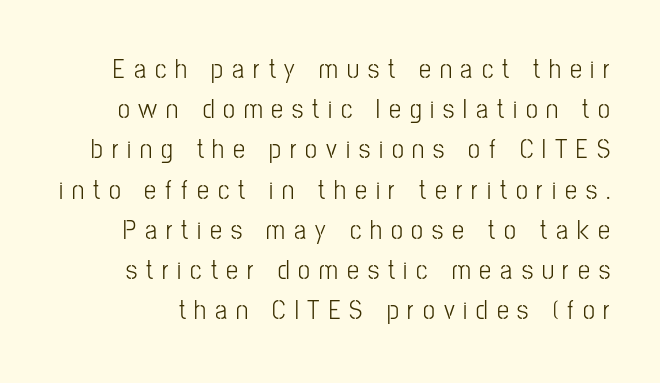
{"italic": "no", "bold": "no", "underline": "no", "line_spacing": "normal", "line_spacing_ratio": 1.49, "letter_spacing": "wide", "letter_spacing_em": 0.33, "glyph_px": 27}
